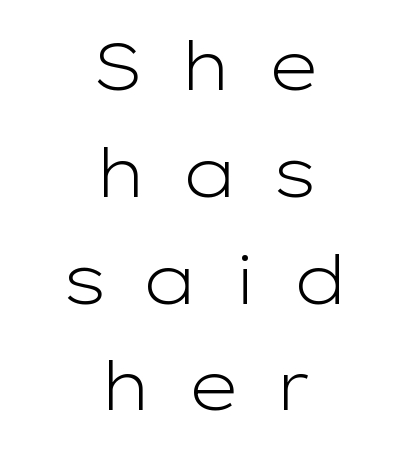
The image shows 68 px light, wide sans-serif type, upright; set centered, normal line spacing (1.57x), unusually wide letter spacing (+0.49 em), not underlined; low stroke contrast and a medium x-height.
